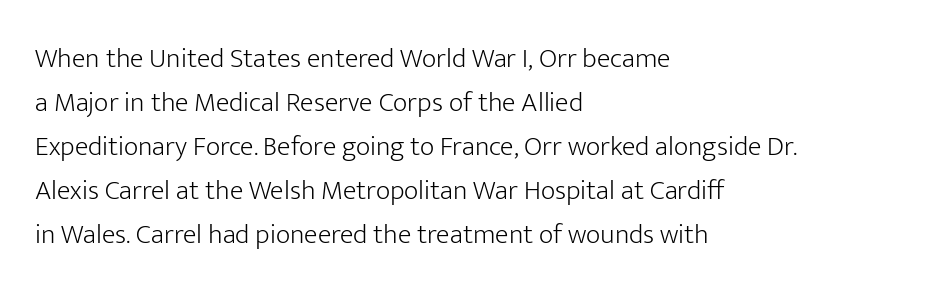
{"serif": "no", "italic": "no", "bold": "no", "weight": "light", "width": "normal", "stroke_contrast": "low", "x_height": "medium", "monospaced": "no", "underline": "no", "align": "left", "line_spacing": "normal", "line_spacing_ratio": 1.57, "letter_spacing": "normal", "letter_spacing_em": 0.0, "glyph_px": 28}
